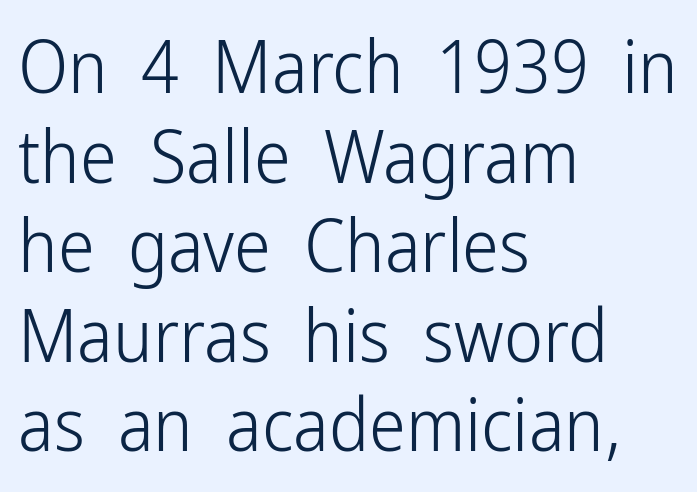
Is this a sans? Yes — the strokes have no serifs. Notice how the passage keeps a crisp vertical edge on the left only. Caption: face not bold, strokes unweighted. The rendering uses natural spacing where letterforms have individual widths.
